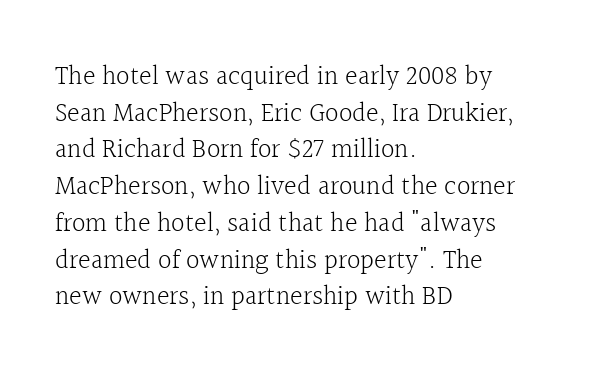
The image shows 27 px text type, upright; set left-aligned, normal line spacing (1.36x), normal letter spacing, not underlined.
